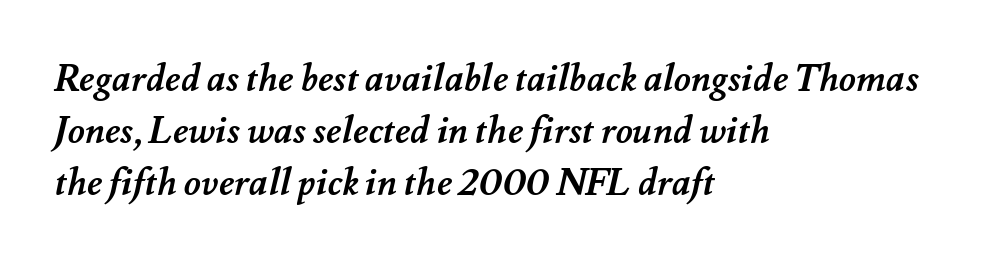
Q: Is the text bold? A: Yes.
Q: Is the text underlined? A: No.
Q: How is the paragraph aligned? A: Left-aligned.
Q: Is the spacing between letters normal or unusually wide? A: Normal.
Q: Is the spacing between lines tight, normal or loose? A: Normal.
Q: Width (condensed, normal, or wide)? A: Normal.
Q: Stroke contrast? A: Medium.
Q: x-height? A: Small.
Q: Monospaced? A: No.
